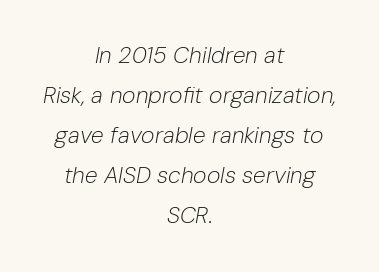
The image shows 23 px text type, italic (leaning right); set centered, line spacing 1.74x, normal letter spacing, not underlined.
